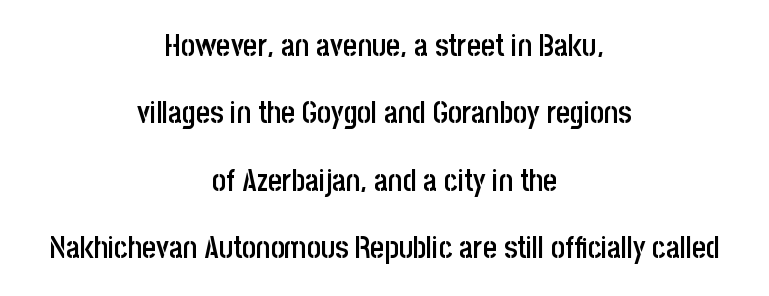
Q: Is the text bold? A: Semi-bold.
Q: Is the text italic (slanted)? A: No, it is upright.
Q: Is the typeface a serif or a sans-serif typeface? A: Sans-serif.
Q: Is the text underlined? A: No.
Q: How is the paragraph aligned? A: Centered.
Q: Is the spacing between letters normal or unusually wide? A: Normal.
Q: Is the spacing between lines tight, normal or loose? A: Loose.
Q: Width (condensed, normal, or wide)? A: Condensed.
Q: Stroke contrast? A: Low.
Q: x-height? A: Large.
Q: Monospaced? A: No.
